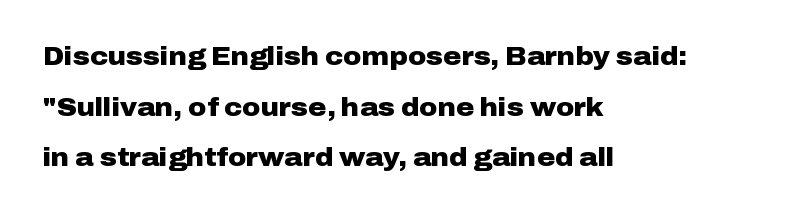
Q: Is the text bold? A: Yes.
Q: Is the text italic (slanted)? A: No, it is upright.
Q: Is the text underlined? A: No.
Q: How is the paragraph aligned? A: Left-aligned.
Q: Is the spacing between letters normal or unusually wide? A: Normal.
Q: Is the spacing between lines tight, normal or loose? A: Loose.
